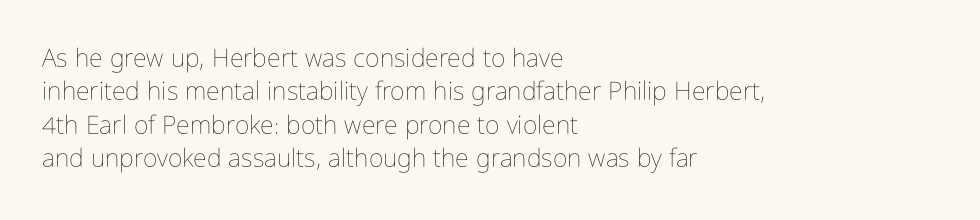
Q: Is the text bold? A: No.
Q: Is the text italic (slanted)? A: No, it is upright.
Q: Is the text underlined? A: No.
Q: How is the paragraph aligned? A: Left-aligned.
Q: Is the spacing between letters normal or unusually wide? A: Normal.
Q: Is the spacing between lines tight, normal or loose? A: Normal.
